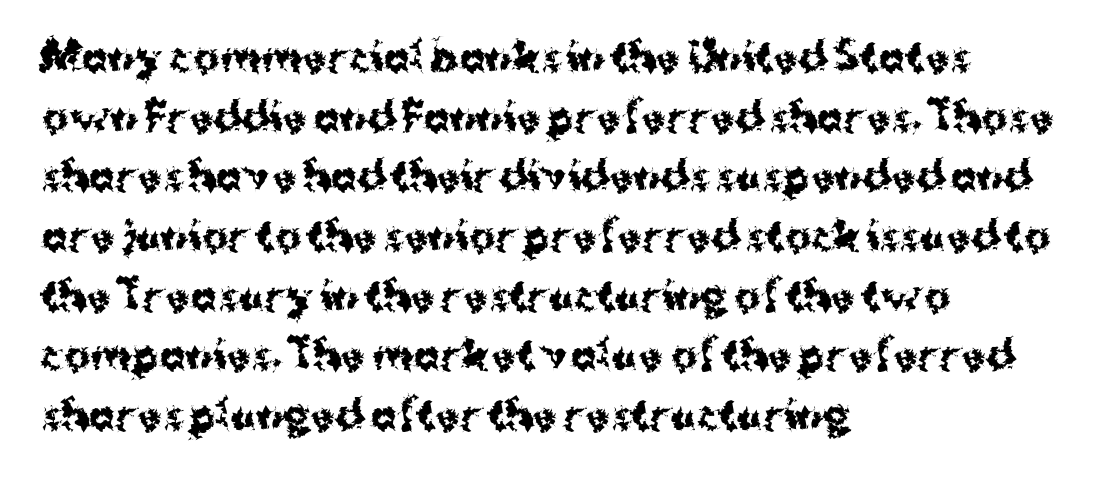
{"serif": "no", "italic": "no", "bold": "yes", "weight": "bold", "width": "normal", "stroke_contrast": "medium", "x_height": "medium", "monospaced": "no", "underline": "no", "align": "left", "line_spacing": "normal", "line_spacing_ratio": 1.53, "letter_spacing": "normal", "letter_spacing_em": 0.0, "glyph_px": 39}
